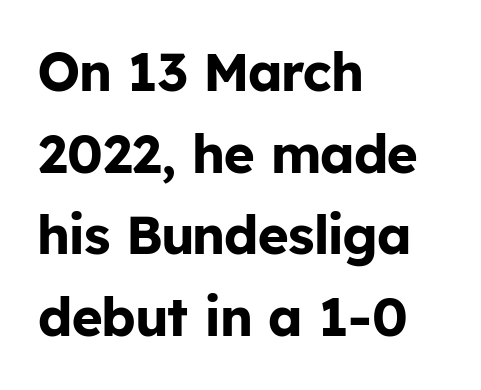
{"serif": "no", "italic": "no", "bold": "yes", "weight": "bold", "width": "normal", "stroke_contrast": "low", "x_height": "medium", "monospaced": "no", "underline": "no", "align": "left", "line_spacing": "normal", "line_spacing_ratio": 1.54, "letter_spacing": "normal", "letter_spacing_em": 0.0, "glyph_px": 53}
